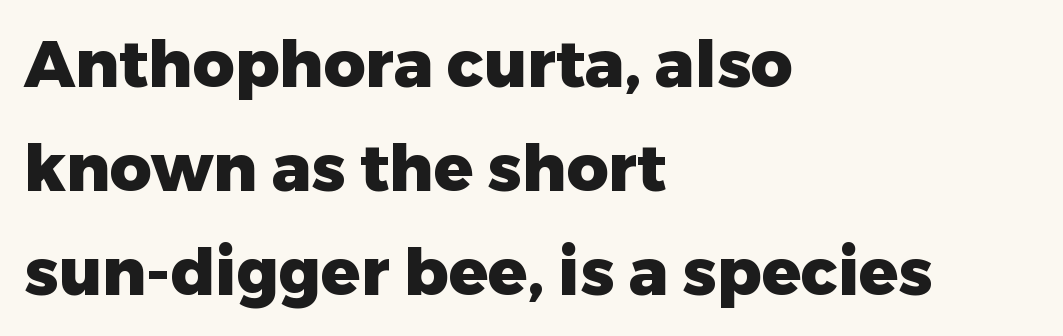
Q: Is the text bold? A: Yes.
Q: Is the text italic (slanted)? A: No, it is upright.
Q: Is the typeface a serif or a sans-serif typeface? A: Sans-serif.
Q: Is the text underlined? A: No.
Q: How is the paragraph aligned? A: Left-aligned.
Q: Is the spacing between letters normal or unusually wide? A: Normal.
Q: Is the spacing between lines tight, normal or loose? A: Normal.
Q: Width (condensed, normal, or wide)? A: Normal.
Q: Stroke contrast? A: Low.
Q: x-height? A: Medium.
Q: Monospaced? A: No.
